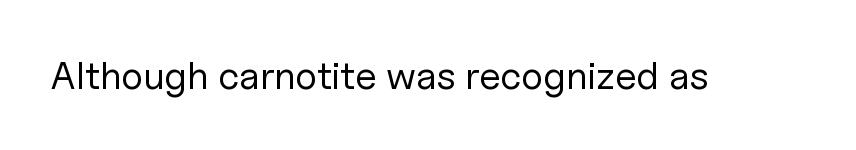
Q: Is the text bold? A: No.
Q: Is the text italic (slanted)? A: No, it is upright.
Q: Is the typeface a serif or a sans-serif typeface? A: Sans-serif.
Q: Is the text underlined? A: No.
Q: Is the spacing between letters normal or unusually wide? A: Normal.
Q: Width (condensed, normal, or wide)? A: Normal.
Q: Stroke contrast? A: Low.
Q: x-height? A: Medium.
Q: Monospaced? A: No.
